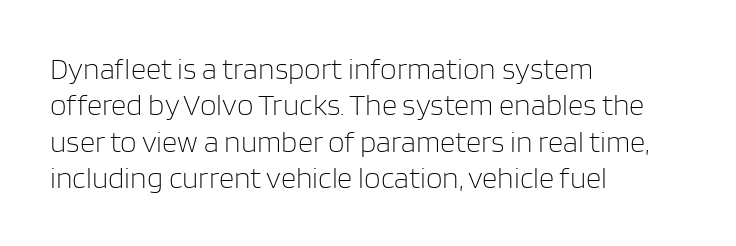
{"serif": "no", "italic": "no", "bold": "no", "weight": "light", "width": "normal", "stroke_contrast": "low", "x_height": "large", "monospaced": "no", "underline": "no", "align": "left", "line_spacing_ratio": 1.21, "letter_spacing": "normal", "letter_spacing_em": 0.0, "glyph_px": 30}
